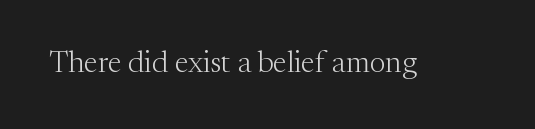
{"serif": "yes", "italic": "no", "bold": "no", "weight": "light", "width": "normal", "stroke_contrast": "medium", "x_height": "medium", "monospaced": "no", "underline": "no", "letter_spacing": "normal", "letter_spacing_em": 0.0, "glyph_px": 30}
